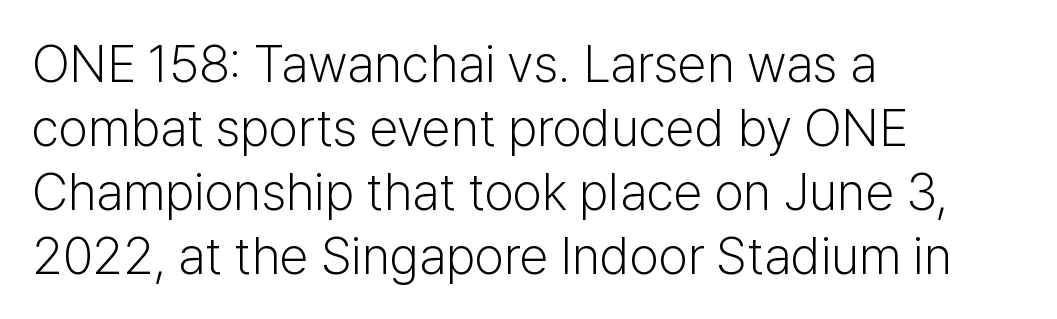
The image shows 52 px light sans-serif type, upright; set left-aligned, line spacing 1.23x, normal letter spacing, not underlined; low stroke contrast and a medium x-height.
